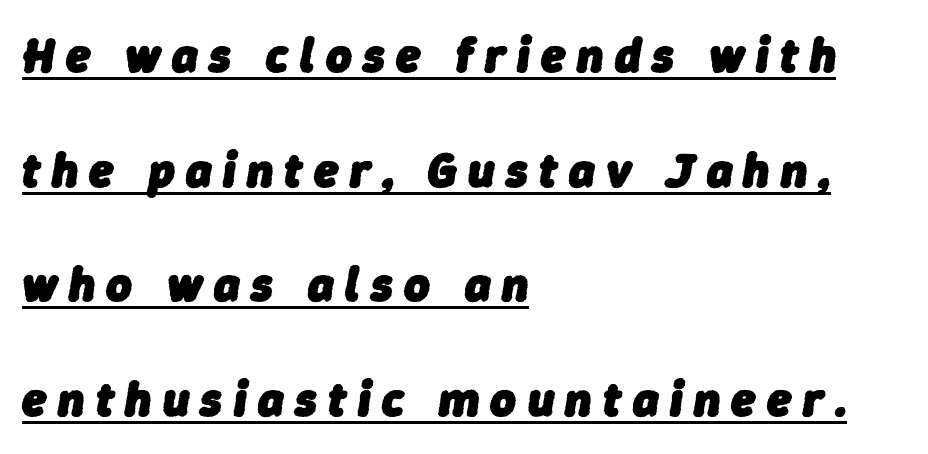
Q: Is the text bold? A: Yes.
Q: Is the text italic (slanted)? A: Yes, it leans right by about 9 degrees.
Q: Is the text underlined? A: Yes.
Q: How is the paragraph aligned? A: Left-aligned.
Q: Is the spacing between letters normal or unusually wide? A: Unusually wide.
Q: Is the spacing between lines tight, normal or loose? A: Loose.
Q: Width (condensed, normal, or wide)? A: Normal.
Q: Stroke contrast? A: Low.
Q: x-height? A: Medium.
Q: Monospaced? A: No.
